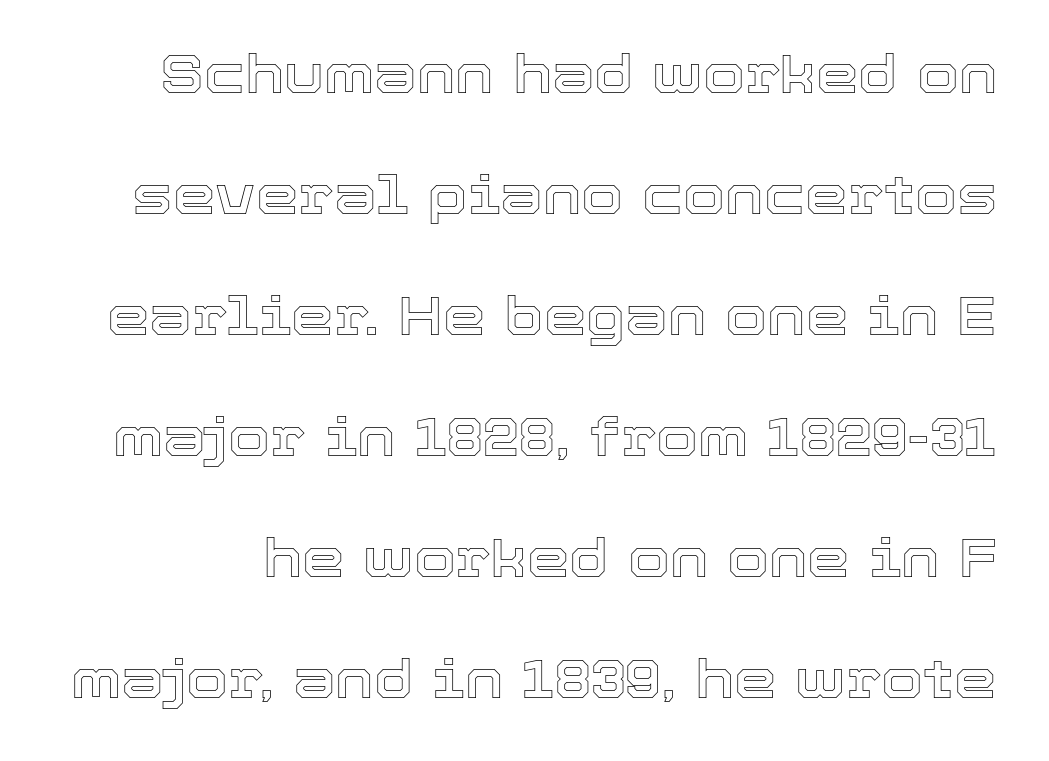
These lines are rendered in a variable-pitch font. Descender tails drop into unmarked territory. Posture: vertical. What's the leading like? Stretched, with rows far apart. Tracking value appears to be zero — textbook default spacing.
